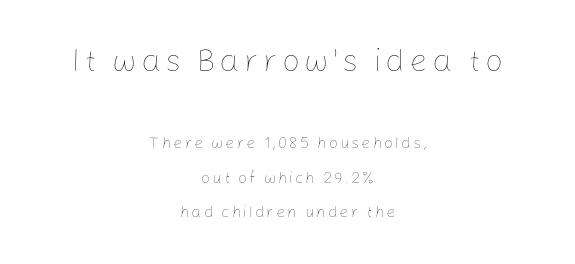
{"italic": "no", "bold": "no", "weight": "thin", "width": "normal", "stroke_contrast": "low", "x_height": "medium", "monospaced": "no", "underline": "no", "align": "center", "line_spacing": "loose", "line_spacing_ratio": 2.15, "larger_block": "first", "size_ratio": 2.0, "glyph_px": 32}
